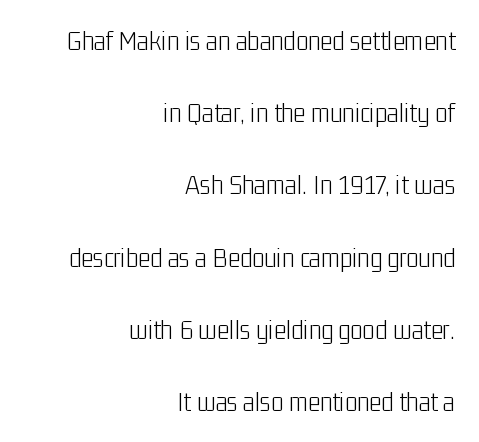
The block of text is sparse from top to bottom, with ample space between rows. These glyphs show unthickened strokes, regular width or finer. Unlike italic type, these characters show no tilt at all. The face used here is proportionally spaced, like ordinary book or web type. Reading down the block, your eye finds every line finishing at a fixed right position.
